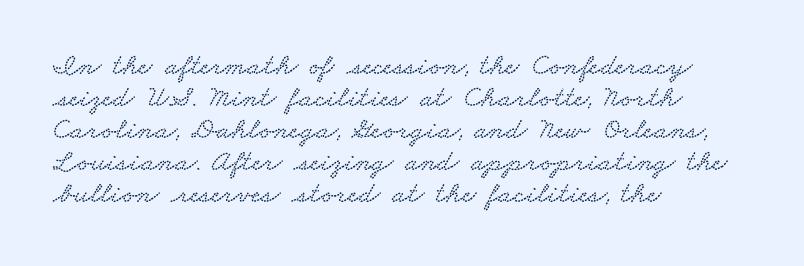
Q: Is the typeface a serif or a sans-serif typeface? A: Serif.
Q: Is the text underlined? A: No.
Q: How is the paragraph aligned? A: Left-aligned.
Q: Is the spacing between letters normal or unusually wide? A: Normal.
Q: Is the spacing between lines tight, normal or loose? A: Tight.
Q: Width (condensed, normal, or wide)? A: Wide.
Q: Stroke contrast? A: Low.
Q: x-height? A: Small.
Q: Monospaced? A: No.
